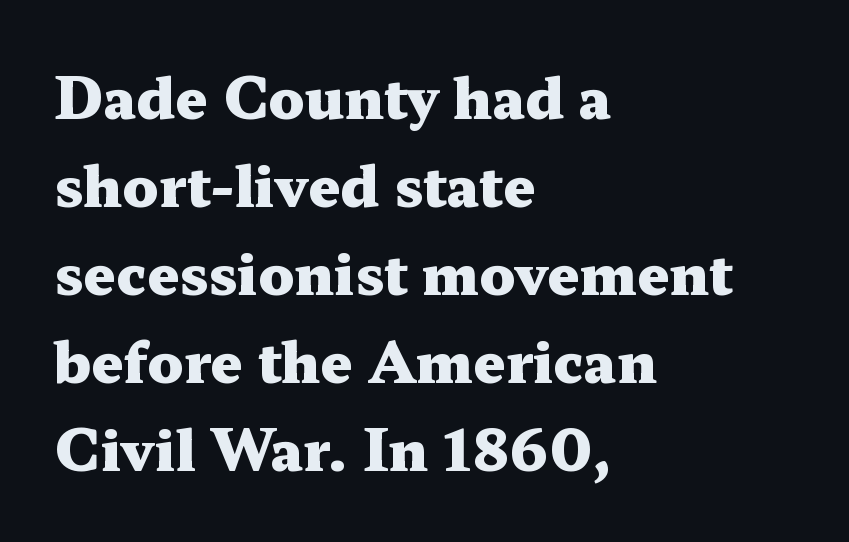
{"serif": "yes", "italic": "no", "bold": "yes", "weight": "heavy", "width": "wide", "stroke_contrast": "medium", "x_height": "medium", "monospaced": "no", "underline": "no", "align": "left", "line_spacing": "normal", "line_spacing_ratio": 1.57, "letter_spacing": "normal", "letter_spacing_em": 0.0, "glyph_px": 56}
